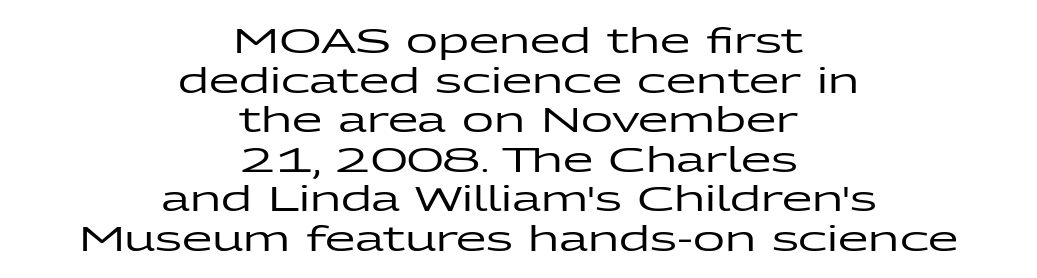
Q: Is the text italic (slanted)? A: No, it is upright.
Q: Is the typeface a serif or a sans-serif typeface? A: Sans-serif.
Q: Is the text underlined? A: No.
Q: How is the paragraph aligned? A: Centered.
Q: Is the spacing between letters normal or unusually wide? A: Normal.
Q: Is the spacing between lines tight, normal or loose? A: Tight.
Q: Width (condensed, normal, or wide)? A: Wide.
Q: Stroke contrast? A: Low.
Q: x-height? A: Medium.
Q: Monospaced? A: No.
